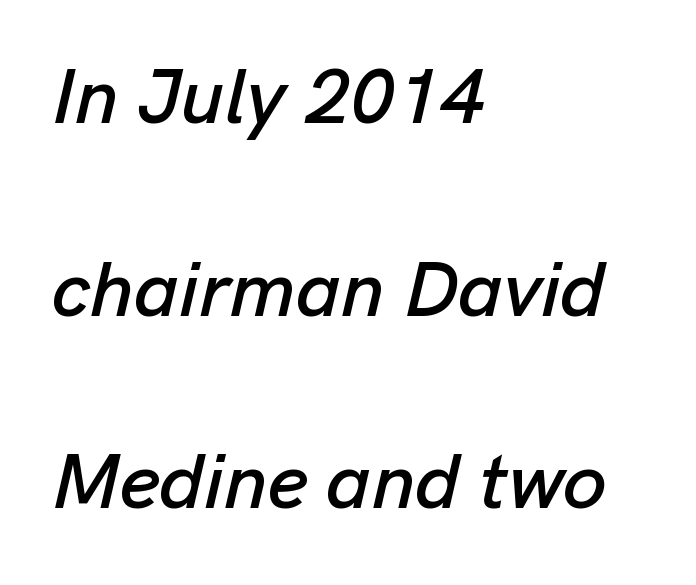
The image shows 78 px text type, italic (leaning right); set left-aligned, loose line spacing (2.47x), normal letter spacing, not underlined; low stroke contrast and a medium x-height.
